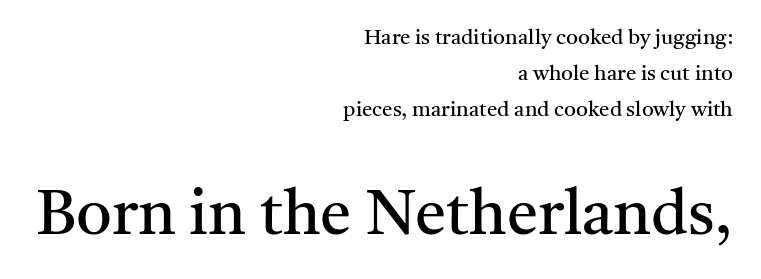
The rendering uses natural spacing where letterforms have individual widths. Anything drawn beneath the words? Only blank space. Typeset ragged left — the right edge is the straight one. This sample uses an upright cut, with every glyph sitting square on the baseline. Note: serifs present on the glyphs.
